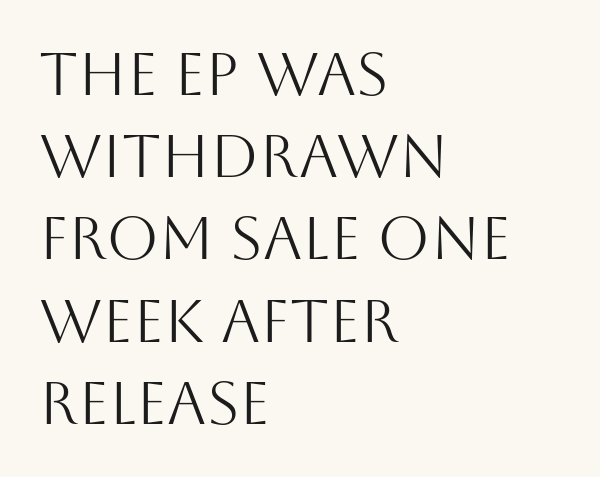
The image shows 60 px light sans-serif type, upright; set left-aligned, normal line spacing (1.37x), normal letter spacing, not underlined; medium stroke contrast and a large x-height.
